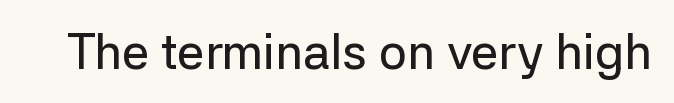
{"serif": "no", "italic": "no", "width": "normal", "stroke_contrast": "low", "x_height": "medium", "monospaced": "no", "underline": "no", "letter_spacing": "normal", "letter_spacing_em": 0.0, "glyph_px": 49}
